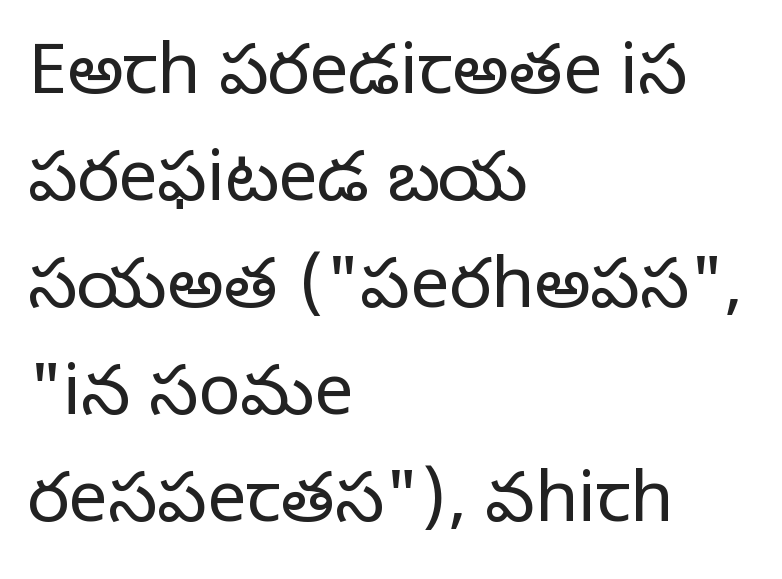
Q: Is the text bold? A: No.
Q: Is the text italic (slanted)? A: No, it is upright.
Q: Is the typeface a serif or a sans-serif typeface? A: Serif.
Q: Is the text underlined? A: No.
Q: How is the paragraph aligned? A: Left-aligned.
Q: Is the spacing between letters normal or unusually wide? A: Normal.
Q: Is the spacing between lines tight, normal or loose? A: Normal.
Q: Width (condensed, normal, or wide)? A: Normal.
Q: Stroke contrast? A: Low.
Q: x-height? A: Large.
Q: Monospaced? A: No.
